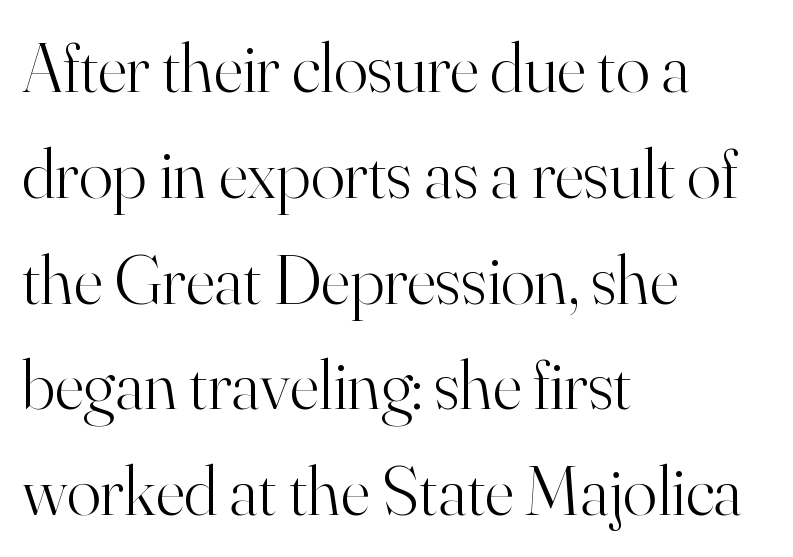
{"serif": "yes", "italic": "no", "bold": "no", "weight": "light", "width": "normal", "stroke_contrast": "high", "x_height": "small", "monospaced": "no", "underline": "no", "align": "left", "line_spacing": "normal", "line_spacing_ratio": 1.49, "letter_spacing": "normal", "letter_spacing_em": 0.0, "glyph_px": 71}
